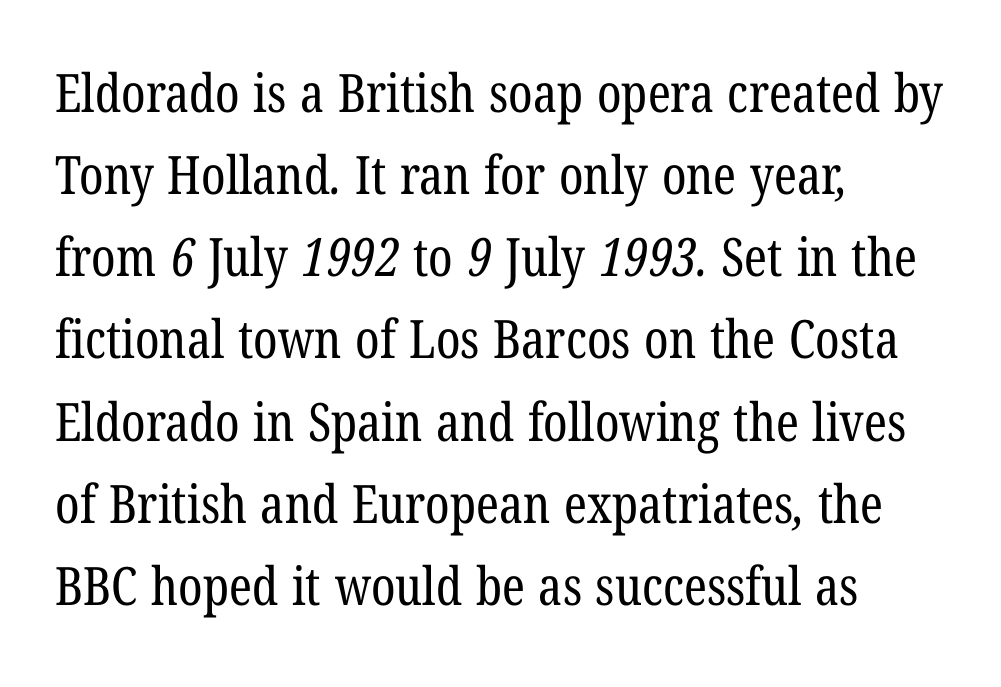
Students, note that the glyphs here touch the page at normal intervals. Leading: standard. Letters have the restrained weight of plain body copy at most. Caption: multi-line text, flush left, ragged right.
